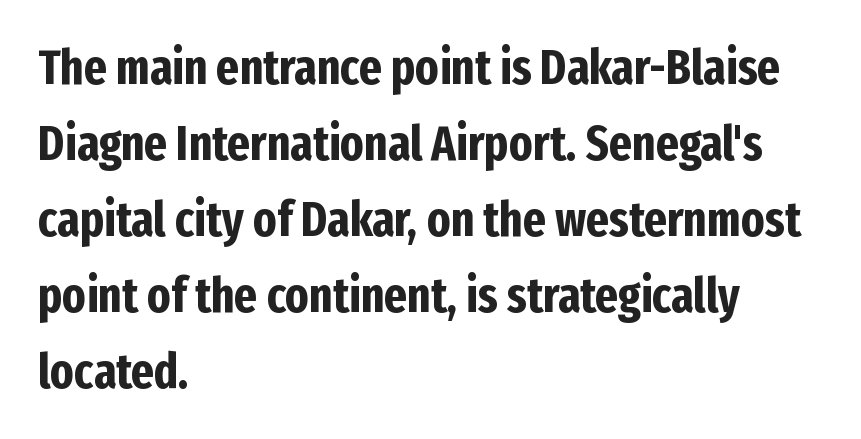
The image shows 49 px bold, condensed sans-serif type, upright; set left-aligned, normal line spacing (1.55x), normal letter spacing, not underlined; low stroke contrast and a medium x-height.
